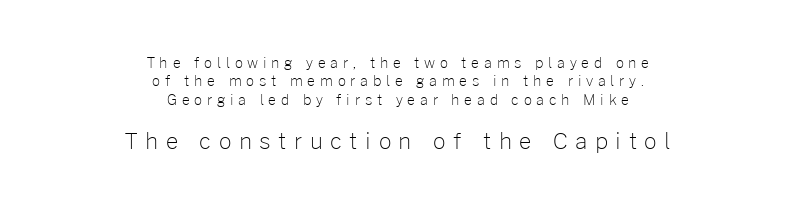
The image shows 22 px text type, upright; set centered, normal line spacing (1.32x), unusually wide letter spacing (+0.34 em), not underlined; the second (bottom) block is 1.57x larger.
